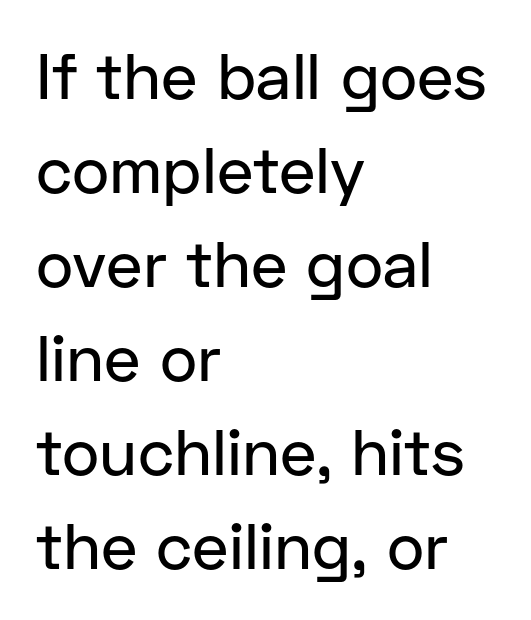
Q: Is the text italic (slanted)? A: No, it is upright.
Q: Is the typeface a serif or a sans-serif typeface? A: Sans-serif.
Q: Is the text underlined? A: No.
Q: How is the paragraph aligned? A: Left-aligned.
Q: Is the spacing between letters normal or unusually wide? A: Normal.
Q: Is the spacing between lines tight, normal or loose? A: Normal.
Q: Width (condensed, normal, or wide)? A: Normal.
Q: Stroke contrast? A: Low.
Q: x-height? A: Medium.
Q: Monospaced? A: No.
